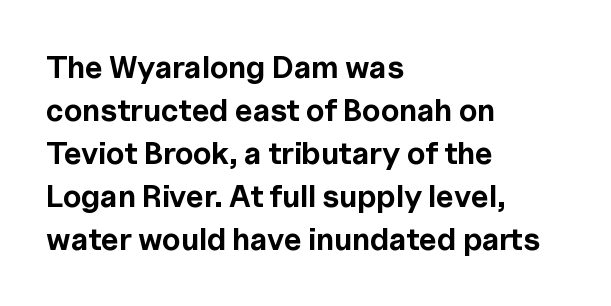
{"serif": "no", "italic": "no", "bold": "yes", "weight": "bold", "width": "normal", "x_height": "medium", "monospaced": "no", "underline": "no", "align": "left", "line_spacing": "normal", "line_spacing_ratio": 1.39, "letter_spacing": "normal", "letter_spacing_em": 0.0, "glyph_px": 31}
